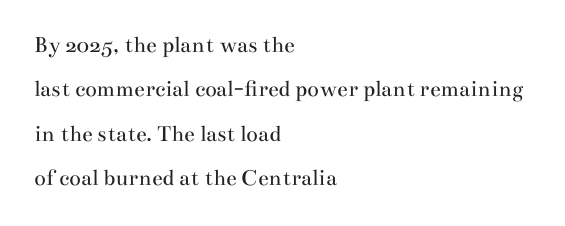
Q: Is the text bold? A: No.
Q: Is the text italic (slanted)? A: No, it is upright.
Q: Is the text underlined? A: No.
Q: How is the paragraph aligned? A: Left-aligned.
Q: Is the spacing between letters normal or unusually wide? A: Normal.
